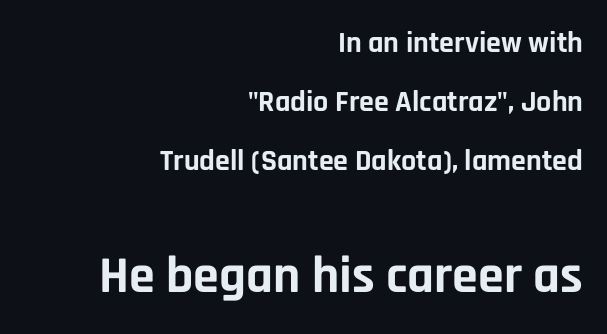
{"serif": "no", "italic": "no", "bold": "yes", "weight": "bold", "width": "normal", "stroke_contrast": "low", "x_height": "large", "monospaced": "no", "underline": "no", "align": "right", "line_spacing": "loose", "line_spacing_ratio": 1.97, "letter_spacing": "normal", "letter_spacing_em": 0.0, "larger_block": "second", "size_ratio": 1.73, "glyph_px": 52}
